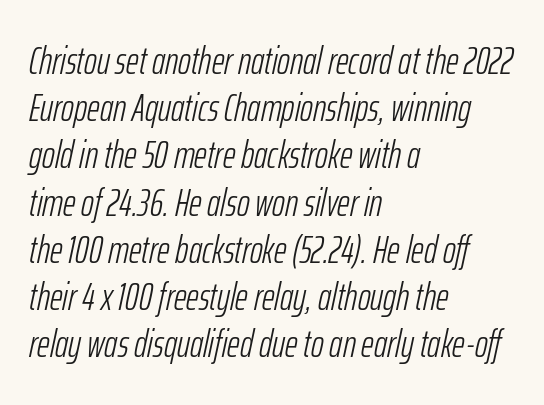
Each stroke keeps to a modest, everyday thickness or less. The specimen omits any rule beneath the text block's lines. Letter spacing: default. This sample is left-justified, so line endings fall wherever the words run out. These lines are rendered in a variable-pitch font. It's the slanting kind of type.
